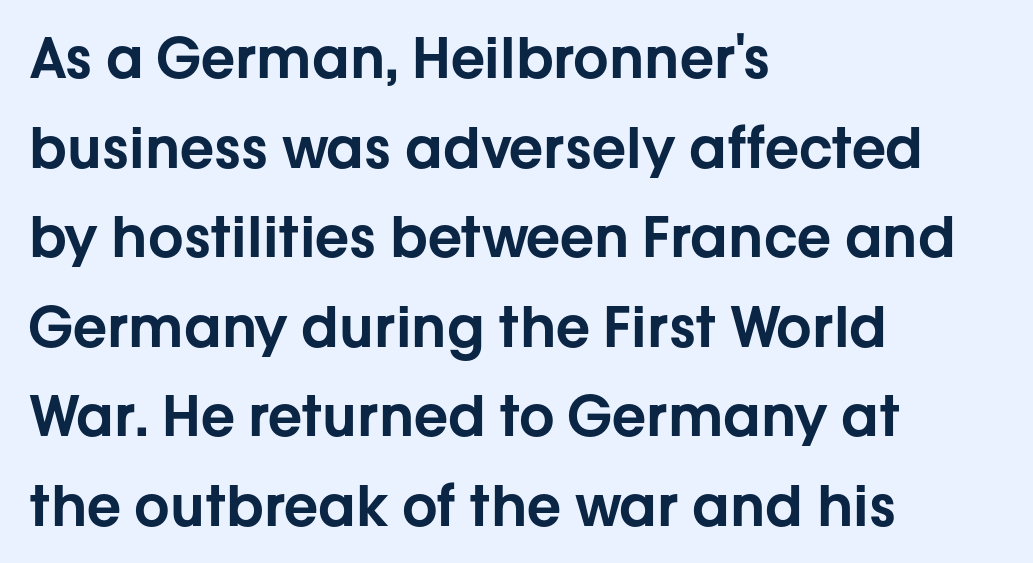
Layout note: lines flush left. No feet cap the strokes, marking this as sans-serif type. Check under the words: just untouched page. The specimen reads as upright at a glance.
